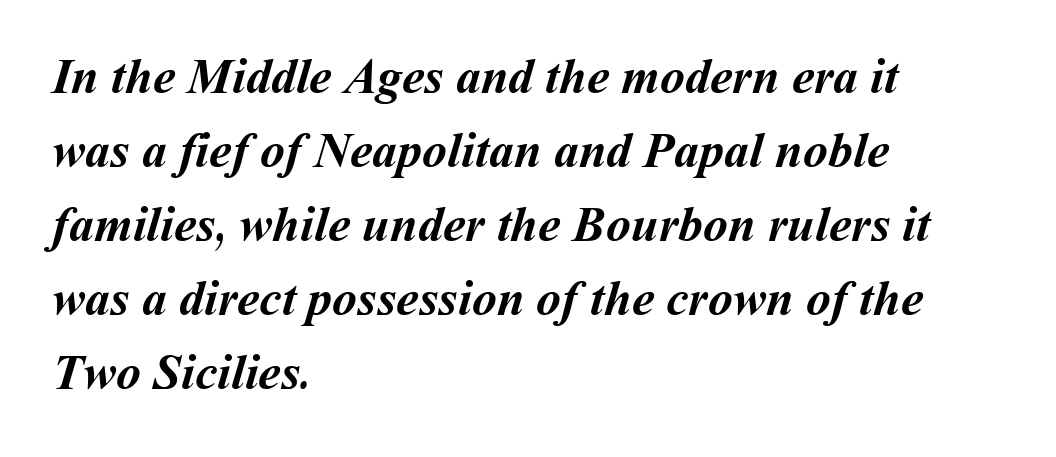
Q: Is the text bold? A: Yes.
Q: Is the text underlined? A: No.
Q: How is the paragraph aligned? A: Left-aligned.
Q: Is the spacing between letters normal or unusually wide? A: Normal.
Q: Is the spacing between lines tight, normal or loose? A: Normal.
Q: Width (condensed, normal, or wide)? A: Normal.
Q: Stroke contrast? A: Medium.
Q: x-height? A: Medium.
Q: Monospaced? A: No.
